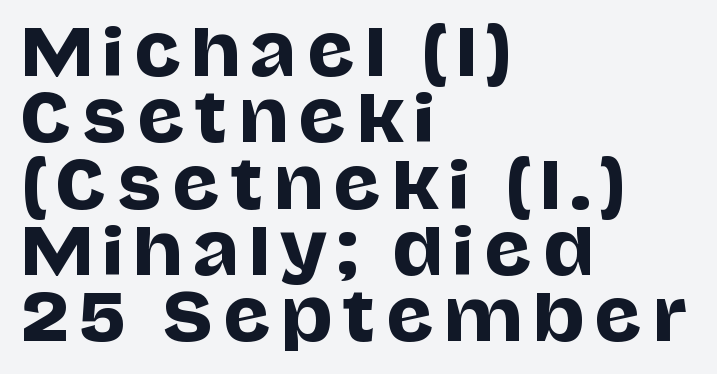
These lines stack with their left ends in a neat column. Spacing verdict: proportional, widths tailored to each character. Very little white space separates one row of letters from the next. The words here are not underlined. What kind of face is this? One without serifs — a sans.
